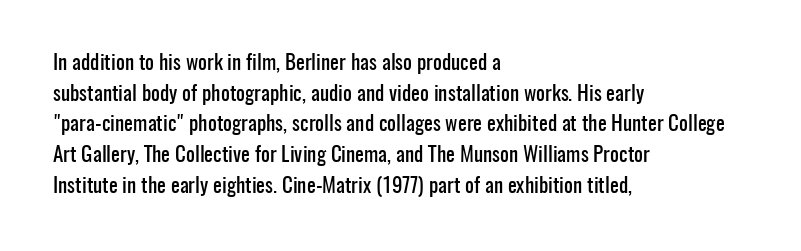
Style check: upright. Quick note: interline space is typical. This sample uses plain, unmodified letter spacing. In CSS terms this would be text-align: left.
